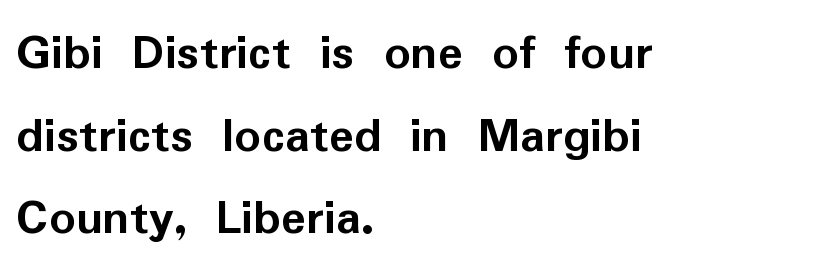
The image shows 52 px semibold sans-serif type, upright; set left-aligned, normal line spacing (1.59x), normal letter spacing, not underlined; low stroke contrast and a medium x-height.
